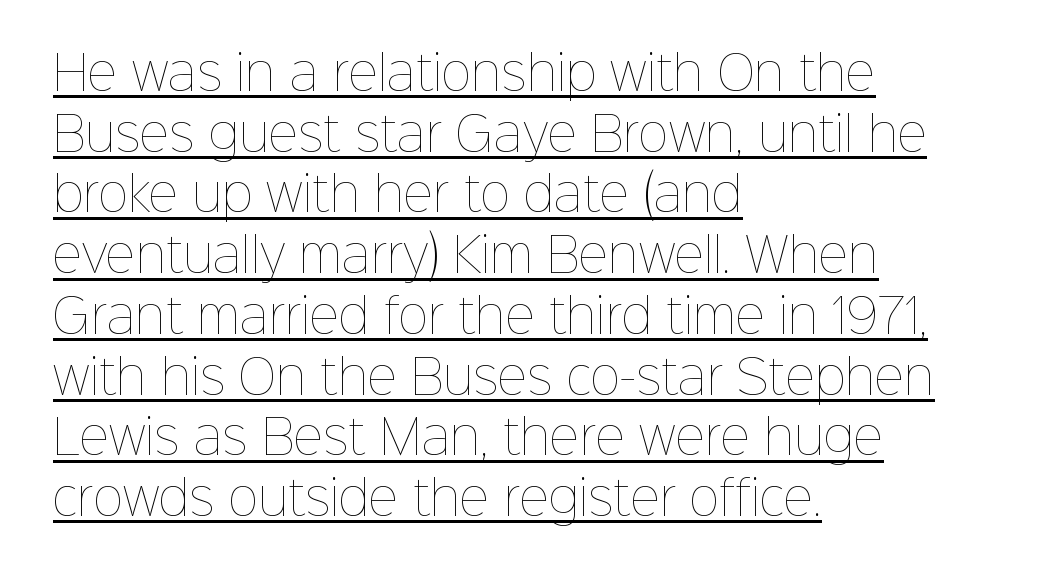
{"italic": "no", "bold": "no", "weight": "thin", "width": "normal", "stroke_contrast": "low", "x_height": "medium", "monospaced": "no", "underline": "yes", "align": "left", "line_spacing": "normal", "line_spacing_ratio": 1.32, "letter_spacing": "normal", "letter_spacing_em": 0.0, "glyph_px": 46}
